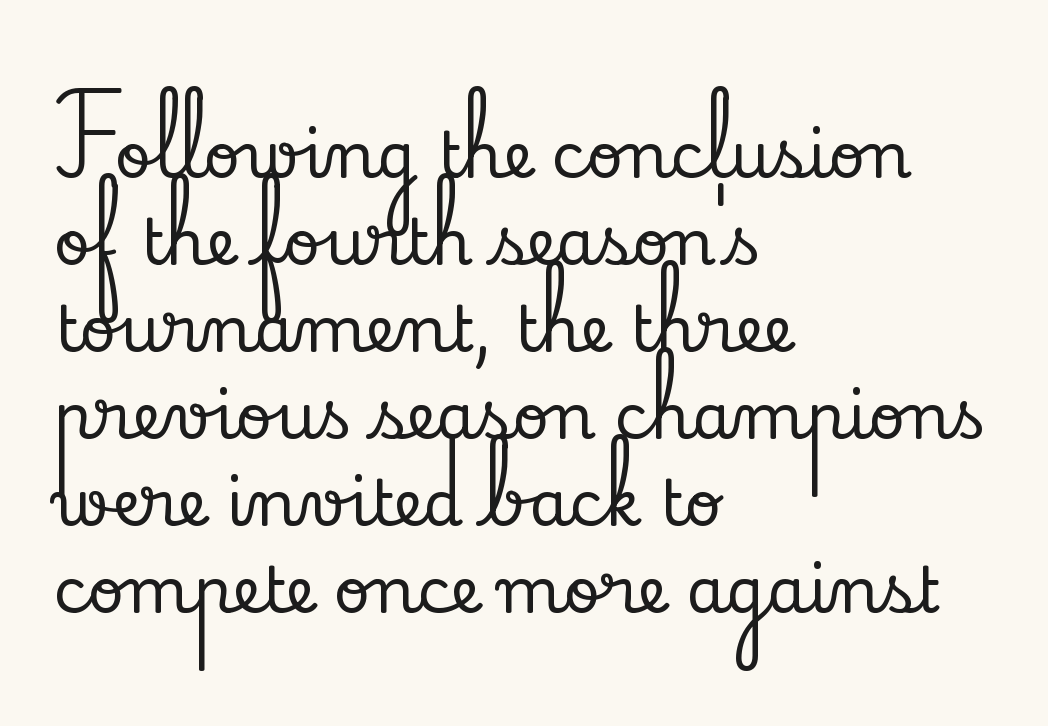
{"serif": "yes", "italic": "no", "width": "normal", "stroke_contrast": "low", "x_height": "small", "monospaced": "no", "underline": "no", "align": "left", "line_spacing": "normal", "line_spacing_ratio": 1.36, "letter_spacing": "normal", "letter_spacing_em": 0.0, "glyph_px": 64}
